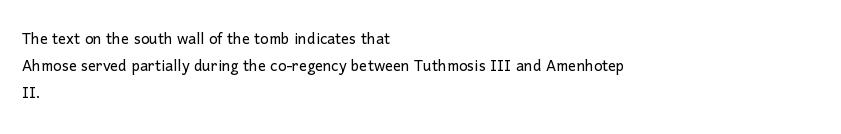
Q: Is the text bold? A: No.
Q: Is the text italic (slanted)? A: No, it is upright.
Q: Is the text underlined? A: No.
Q: How is the paragraph aligned? A: Left-aligned.
Q: Is the spacing between letters normal or unusually wide? A: Normal.
Q: Is the spacing between lines tight, normal or loose? A: Normal.
